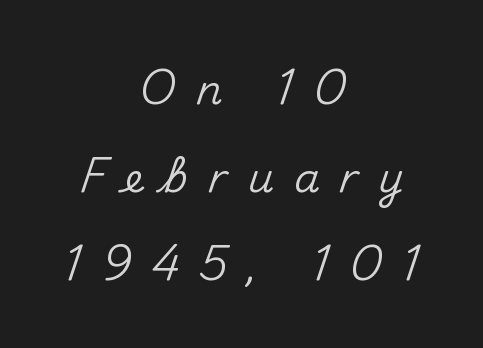
The image shows 41 px sans-serif type; set centered, loose line spacing (2.15x), unusually wide letter spacing (+0.49 em), not underlined; medium stroke contrast and a small x-height.
